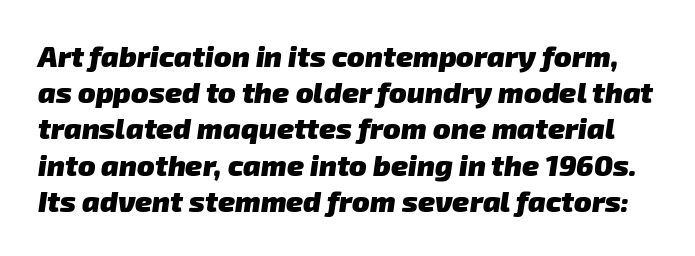
The image shows 29 px heavy sans-serif type; set normal line spacing (1.25x), normal letter spacing, not underlined; low stroke contrast and a medium x-height.
